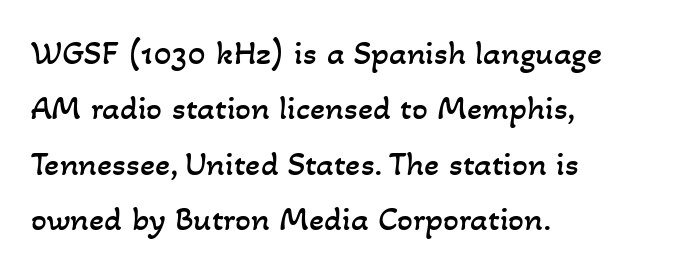
Q: Is the text bold? A: No.
Q: Is the text underlined? A: No.
Q: How is the paragraph aligned? A: Left-aligned.
Q: Is the spacing between letters normal or unusually wide? A: Normal.
Q: Is the spacing between lines tight, normal or loose? A: Normal.
Q: Width (condensed, normal, or wide)? A: Normal.
Q: Stroke contrast? A: Low.
Q: x-height? A: Small.
Q: Monospaced? A: No.
